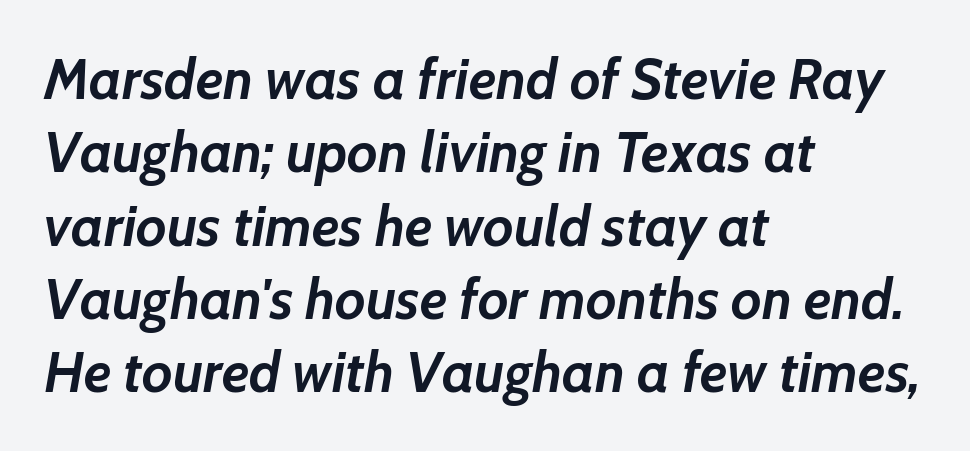
Q: Is the text bold? A: Yes.
Q: Is the text italic (slanted)? A: Yes, it leans right by about 7 degrees.
Q: Is the text underlined? A: No.
Q: How is the paragraph aligned? A: Left-aligned.
Q: Is the spacing between letters normal or unusually wide? A: Normal.
Q: Is the spacing between lines tight, normal or loose? A: Normal.
Q: Width (condensed, normal, or wide)? A: Normal.
Q: Stroke contrast? A: Low.
Q: x-height? A: Medium.
Q: Monospaced? A: No.
